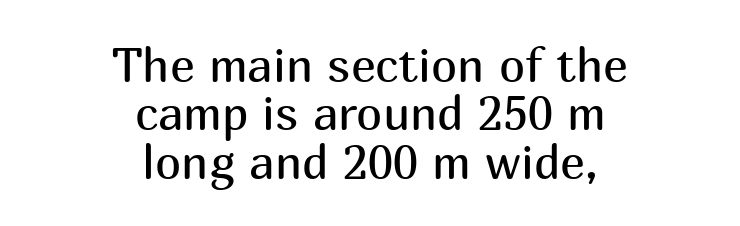
The image shows 47 px regular-weight sans-serif type, upright; set centered, tight line spacing (1.03x), normal letter spacing, not underlined; medium stroke contrast and a medium x-height.
